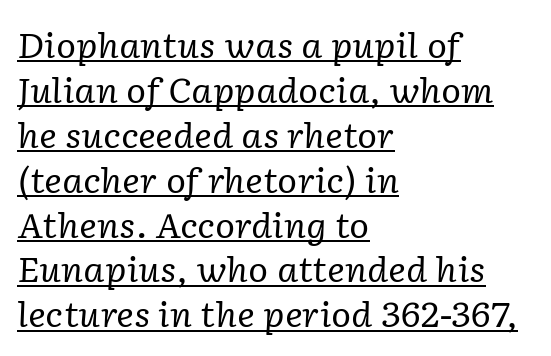
{"serif": "yes", "italic": "yes", "lean": "right", "slant_degrees": 2, "bold": "no", "weight": "regular", "width": "normal", "stroke_contrast": "low", "x_height": "medium", "monospaced": "no", "underline": "yes", "align": "left", "line_spacing": "normal", "line_spacing_ratio": 1.32, "letter_spacing": "normal", "letter_spacing_em": 0.0, "glyph_px": 34}
